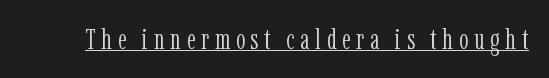
Letterform terminals end in serifs throughout the passage. This is the regular roman posture of the typeface. Proportional: the letters do not fall into vertical columns. Each word looks stretched out because of the extra space between its letters.
